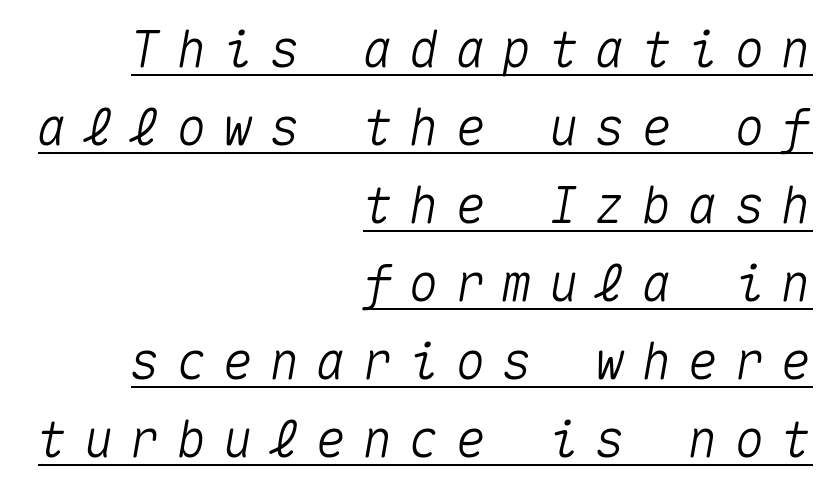
The image shows 50 px text type, italic (leaning right), monospaced; set right-aligned, normal line spacing (1.56x), unusually wide letter spacing (+0.33 em), underlined; medium stroke contrast and a medium x-height.
